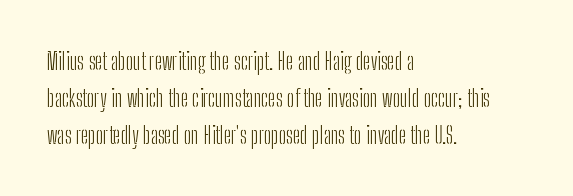
The rendering uses a moderate line-height, typical for paragraphs. The cut favours lightness, reaching ordinary text weight at its darkest. This is roman type, the default non-slanted kind. A student would call this left alignment; a typographer would say flush left, rag right. Honestly, there is no underline to notice here at all. The letterforms sit shoulder to shoulder at normal distance.
